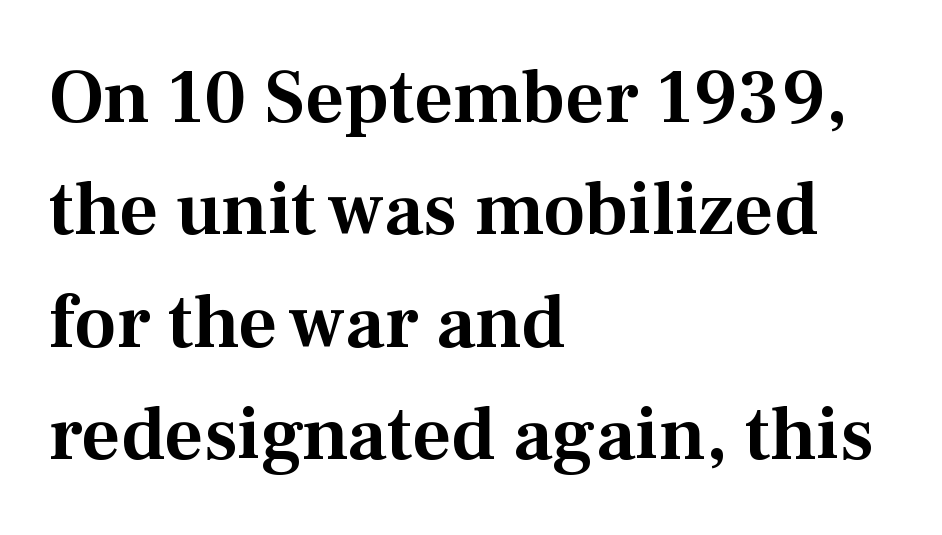
One glance says typical: line gaps are just what's usual. The type family on display is of the serif kind. The passage is arranged the way most books set body copy — flush left. The type sits square on the baseline with zero lean. Beneath every word, the page is bare. Does extra space separate the letters? No, they use regular spacing.
